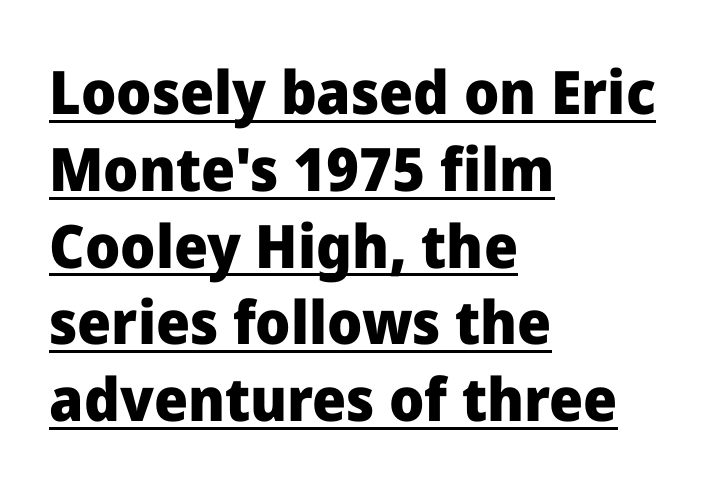
Q: Is the text bold? A: Yes.
Q: Is the text italic (slanted)? A: No, it is upright.
Q: Is the typeface a serif or a sans-serif typeface? A: Sans-serif.
Q: Is the text underlined? A: Yes.
Q: How is the paragraph aligned? A: Left-aligned.
Q: Is the spacing between letters normal or unusually wide? A: Normal.
Q: Is the spacing between lines tight, normal or loose? A: Normal.
Q: Width (condensed, normal, or wide)? A: Normal.
Q: Stroke contrast? A: Low.
Q: x-height? A: Medium.
Q: Monospaced? A: No.
